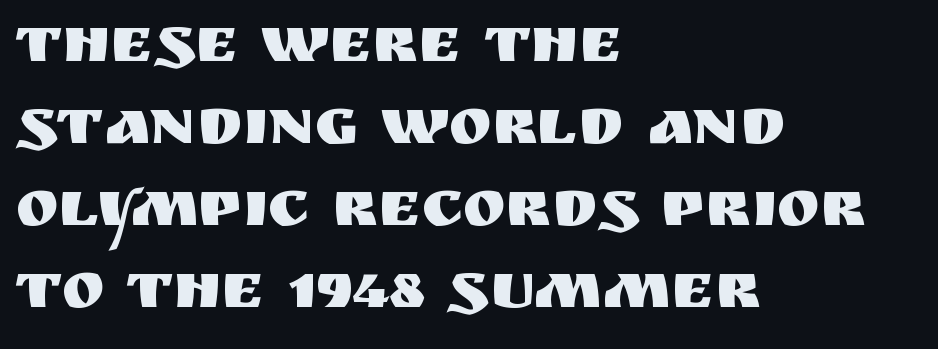
{"serif": "no", "italic": "no", "width": "normal", "stroke_contrast": "medium", "x_height": "large", "monospaced": "no", "underline": "no", "align": "left", "line_spacing": "normal", "line_spacing_ratio": 1.26, "letter_spacing": "normal", "letter_spacing_em": 0.0, "glyph_px": 65}
